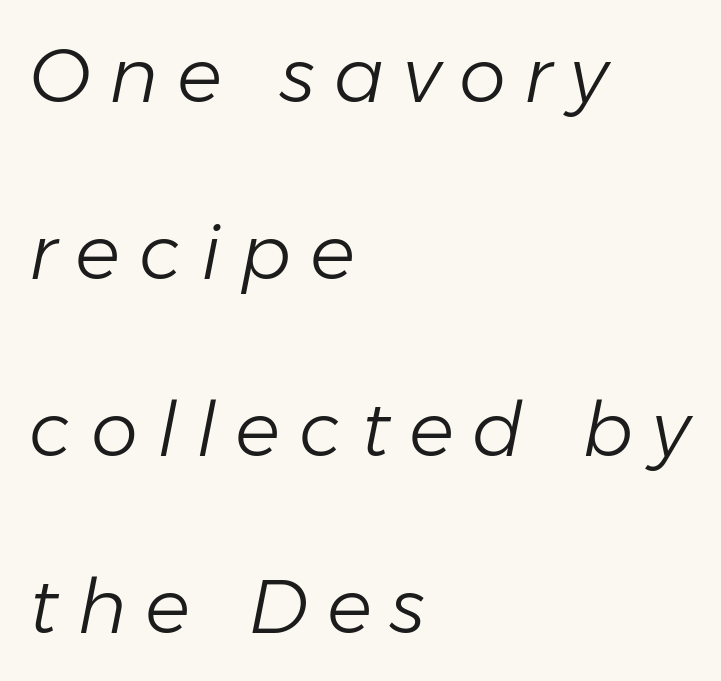
The type is letterspaced generously, with wide tracking. Unbolded letterforms with no extra heft. These lines are set flush left with a ragged right edge. Rule under the text: the space is simply empty. You could fit nearly another row in the gap between these rows.
